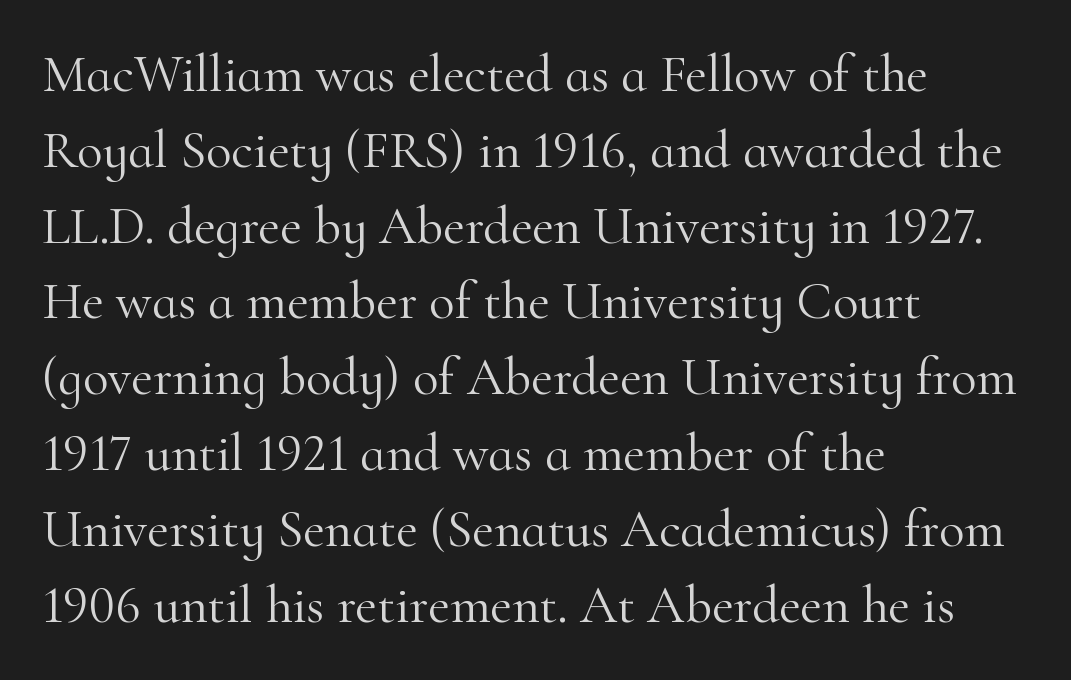
The image shows 53 px light serif type, upright; set left-aligned, normal line spacing (1.43x), normal letter spacing, not underlined; high stroke contrast and a small x-height.
